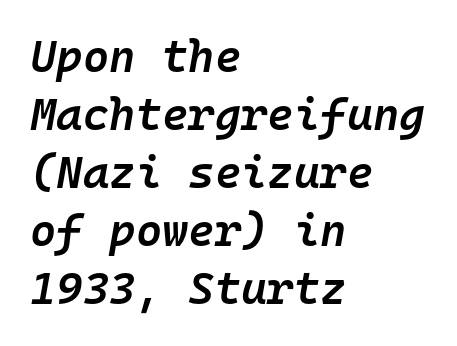
Q: Is the text bold? A: Semi-bold.
Q: Is the text italic (slanted)? A: Yes, it leans right by about 10 degrees.
Q: Is the text underlined? A: No.
Q: How is the paragraph aligned? A: Left-aligned.
Q: Is the spacing between letters normal or unusually wide? A: Normal.
Q: Is the spacing between lines tight, normal or loose? A: Normal.
Q: Width (condensed, normal, or wide)? A: Normal.
Q: Stroke contrast? A: Low.
Q: x-height? A: Medium.
Q: Monospaced? A: Yes.
